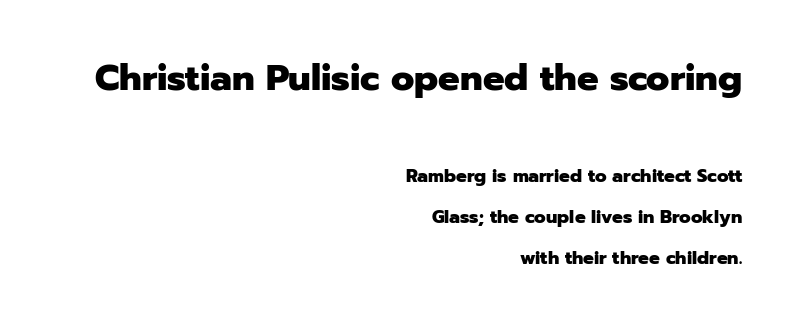
The image shows 36 px heavy sans-serif type, upright; set right-aligned, loose line spacing (2.3x), normal letter spacing, not underlined; the first (top) block is 2.0x larger; low stroke contrast and a medium x-height.
